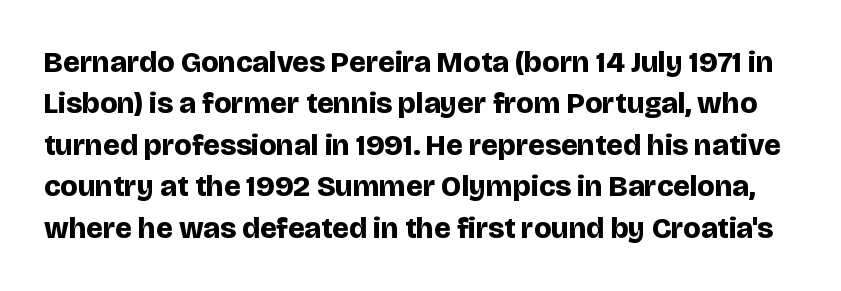
The image shows 30 px bold sans-serif type, upright; set normal line spacing (1.38x), normal letter spacing, not underlined; low stroke contrast and a large x-height.
